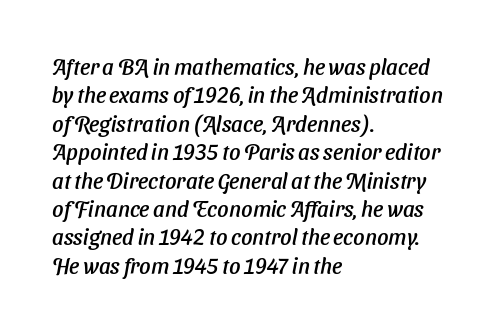
Successive baselines arrive at the customary interval. Spacing between characters is what you'd get straight out of the box. Teacher's note: observe the even left margin — that is flush-left alignment. Has an underline been added? It has not.
